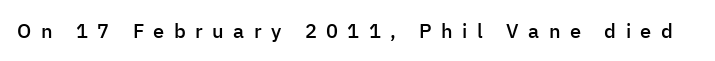
{"italic": "no", "bold": "semi", "underline": "no", "letter_spacing": "wide", "letter_spacing_em": 0.47, "glyph_px": 20}
